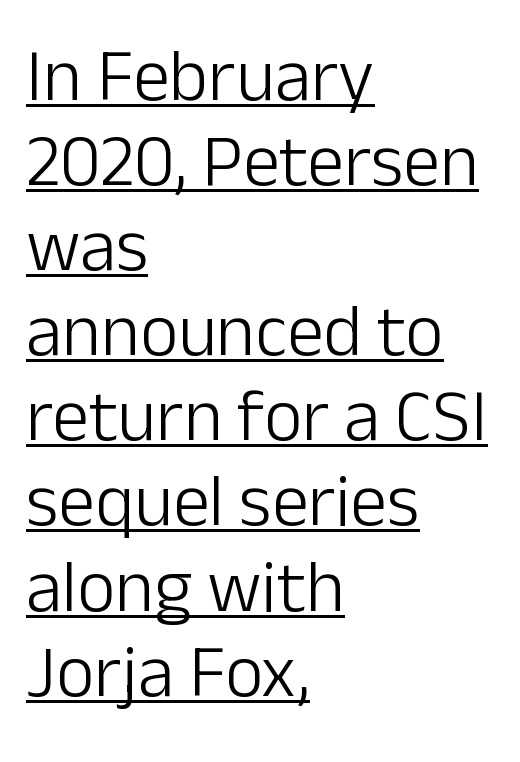
The image shows 74 px light sans-serif type, upright; set left-aligned, tight line spacing (1.15x), normal letter spacing, underlined; low stroke contrast and a medium x-height.
